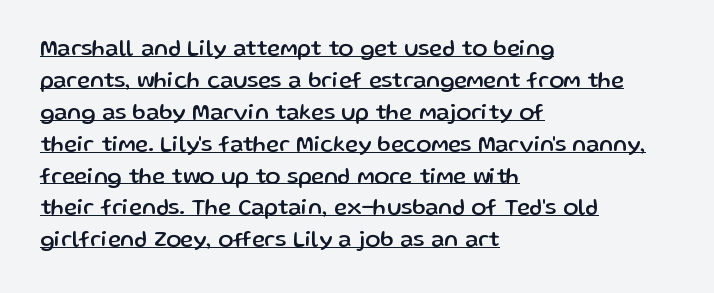
{"italic": "no", "underline": "yes", "align": "left", "line_spacing": "normal", "line_spacing_ratio": 1.45, "letter_spacing": "normal", "letter_spacing_em": 0.0, "glyph_px": 22}
